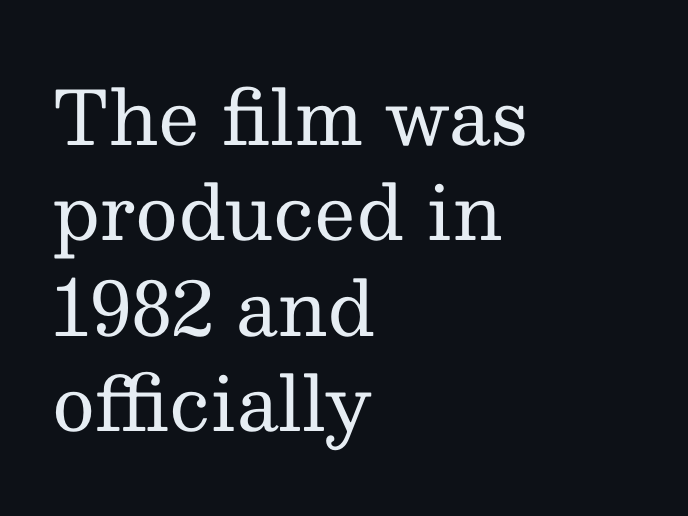
Q: Is the text bold? A: No.
Q: Is the text italic (slanted)? A: No, it is upright.
Q: Is the typeface a serif or a sans-serif typeface? A: Serif.
Q: Is the text underlined? A: No.
Q: How is the paragraph aligned? A: Left-aligned.
Q: Is the spacing between letters normal or unusually wide? A: Normal.
Q: Is the spacing between lines tight, normal or loose? A: Normal.
Q: Width (condensed, normal, or wide)? A: Normal.
Q: Stroke contrast? A: Medium.
Q: x-height? A: Medium.
Q: Monospaced? A: No.
